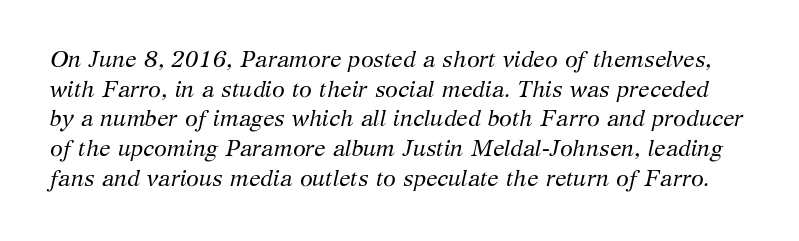
The image shows 23 px text type, italic (leaning right); set normal line spacing (1.29x), normal letter spacing, not underlined.
